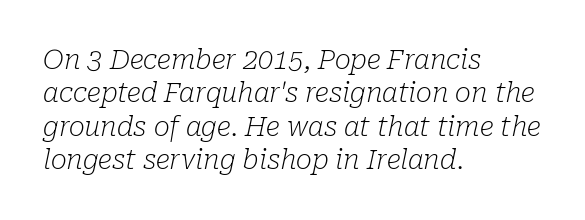
The image shows 27 px text type, italic (leaning right); set left-aligned, line spacing 1.24x, normal letter spacing, not underlined.
